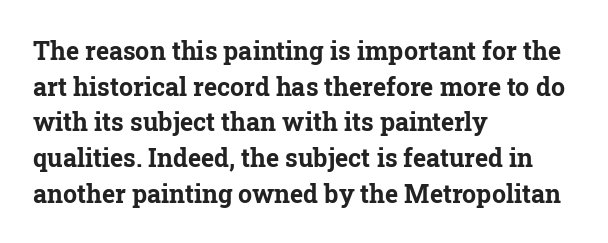
This rendering leaves character spacing at its baseline value. Any mark beneath the type? The region is blank. This is roman type, the default non-slanted kind. Pretty heavy lettering here — definitely bold. Notice how descenders clear the ascenders below comfortably — that's standard leading. All the whitespace from short lines collects on the right.
